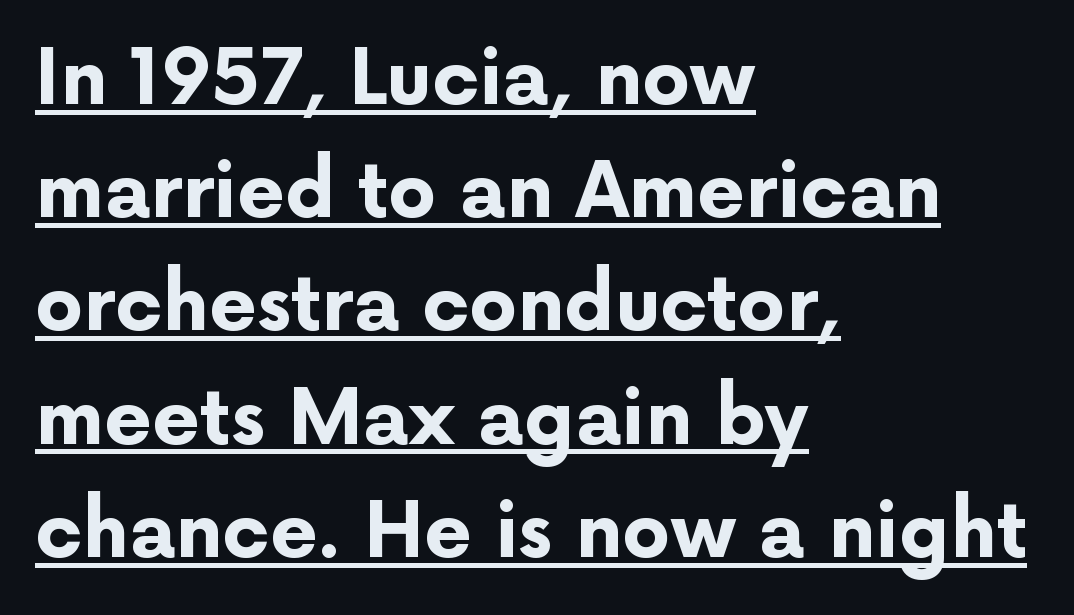
The image shows 76 px bold sans-serif type, upright; set left-aligned, normal line spacing (1.49x), normal letter spacing, underlined; low stroke contrast and a medium x-height.
